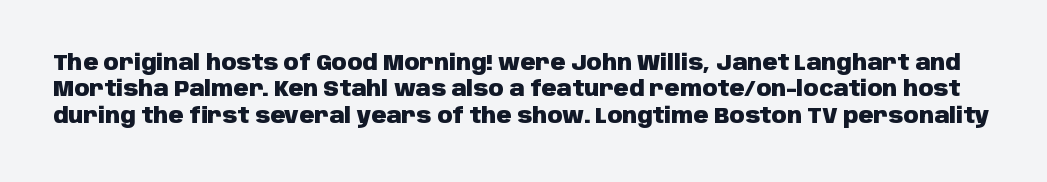
The image shows 21 px bold type, upright; set normal line spacing (1.26x), normal letter spacing, not underlined.
